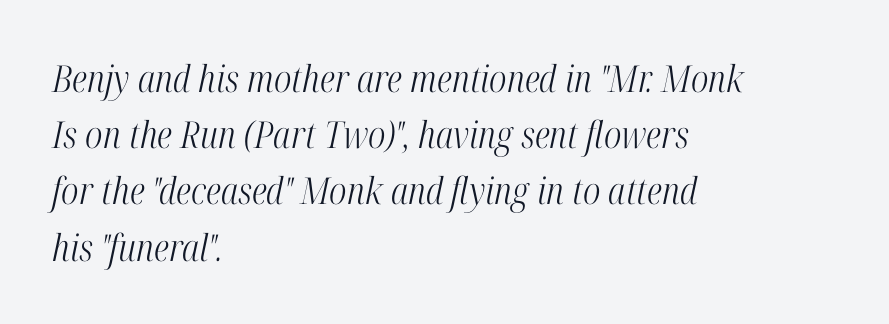
The image shows 37 px light, condensed serif type, italic (leaning right); set left-aligned, normal line spacing (1.52x), normal letter spacing, not underlined; high stroke contrast and a medium x-height.
